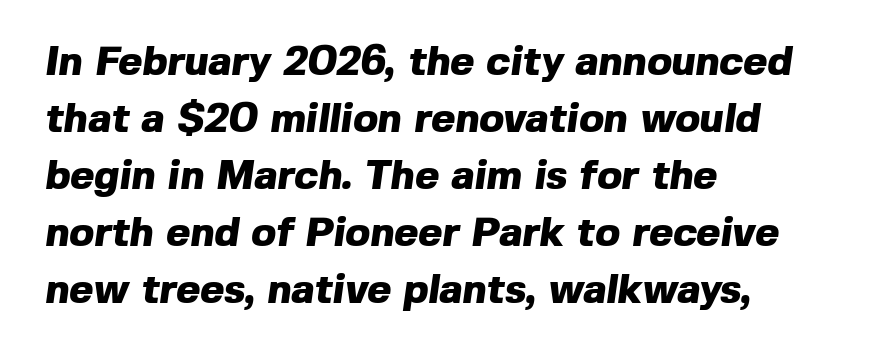
{"serif": "no", "bold": "yes", "weight": "heavy", "width": "normal", "x_height": "medium", "monospaced": "no", "underline": "no", "align": "left", "line_spacing": "normal", "line_spacing_ratio": 1.39, "letter_spacing": "normal", "letter_spacing_em": 0.0, "glyph_px": 41}
